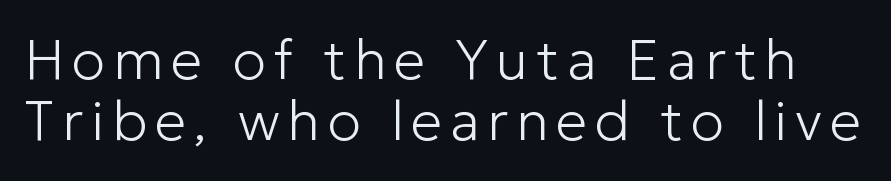
Closely set lines give the paragraph a compact silhouette. Proportional: the letters do not fall into vertical columns. Each letter's strokes conclude bluntly, with no projecting serifs. The gap between lines stays unmarked.
